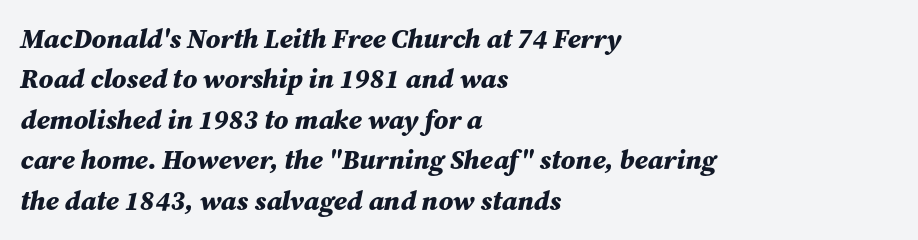
Typesetter's note: full bold, strokes at maximum text heaviness. Horizontally, the lines are justified to the leading edge only. These lines sit exactly where default settings would place them. Nobody touched the tracking dial on this one. The specimen reads as italic at a glance.
